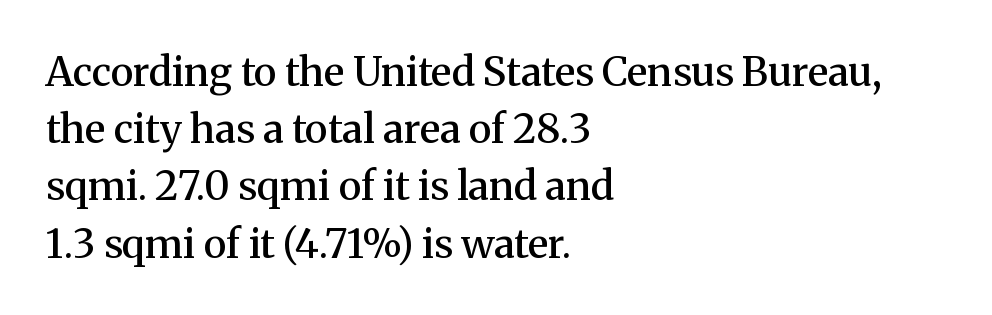
The image shows 40 px semibold serif type, upright; set left-aligned, normal line spacing (1.43x), normal letter spacing, not underlined; medium stroke contrast and a medium x-height.
